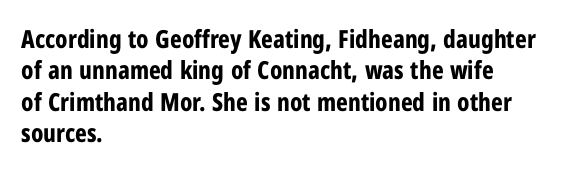
Q: Is the text bold? A: Yes.
Q: Is the text italic (slanted)? A: No, it is upright.
Q: Is the text underlined? A: No.
Q: How is the paragraph aligned? A: Left-aligned.
Q: Is the spacing between letters normal or unusually wide? A: Normal.
Q: Is the spacing between lines tight, normal or loose? A: Normal.
